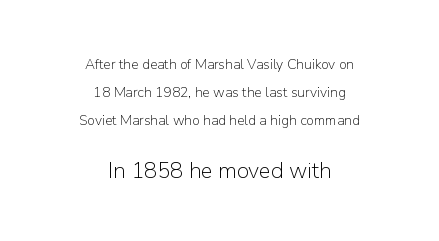
Q: Is the text bold? A: No.
Q: Is the text italic (slanted)? A: No, it is upright.
Q: Is the text underlined? A: No.
Q: How is the paragraph aligned? A: Centered.
Q: Is the spacing between letters normal or unusually wide? A: Normal.
Q: Is the spacing between lines tight, normal or loose? A: Loose.
Q: Which block of text is set in a larger size, the first (top) or the second (bottom)? A: The second (bottom) one.
